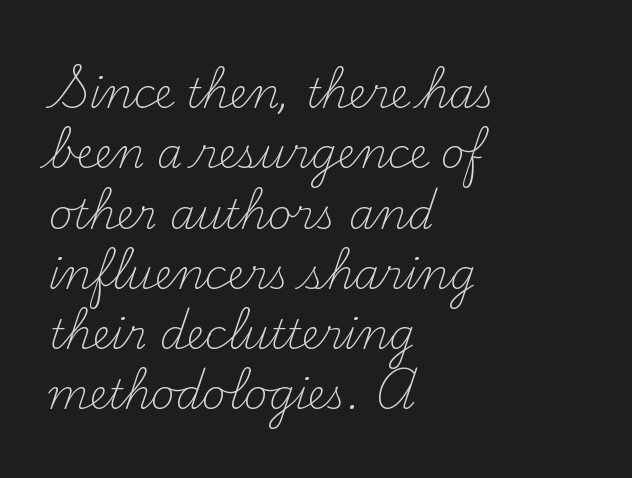
The image shows 41 px light type; set left-aligned, normal line spacing (1.47x), normal letter spacing, not underlined; medium stroke contrast and a small x-height.
